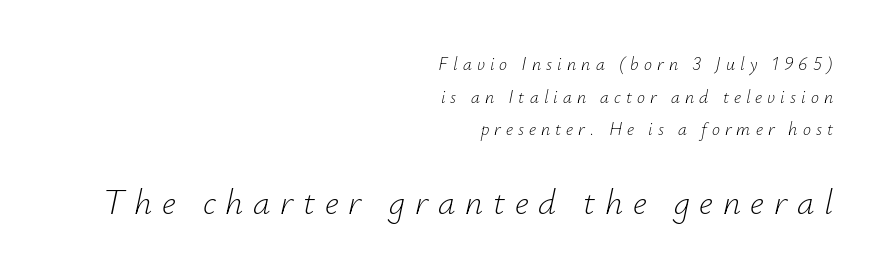
Q: Is the text bold? A: No.
Q: Is the text italic (slanted)? A: Yes, it leans right by about 12 degrees.
Q: Is the text underlined? A: No.
Q: How is the paragraph aligned? A: Right-aligned.
Q: Is the spacing between letters normal or unusually wide? A: Unusually wide.
Q: Which block of text is set in a larger size, the first (top) or the second (bottom)? A: The second (bottom) one.
Q: Width (condensed, normal, or wide)? A: Normal.
Q: Stroke contrast? A: Low.
Q: x-height? A: Small.
Q: Monospaced? A: No.
